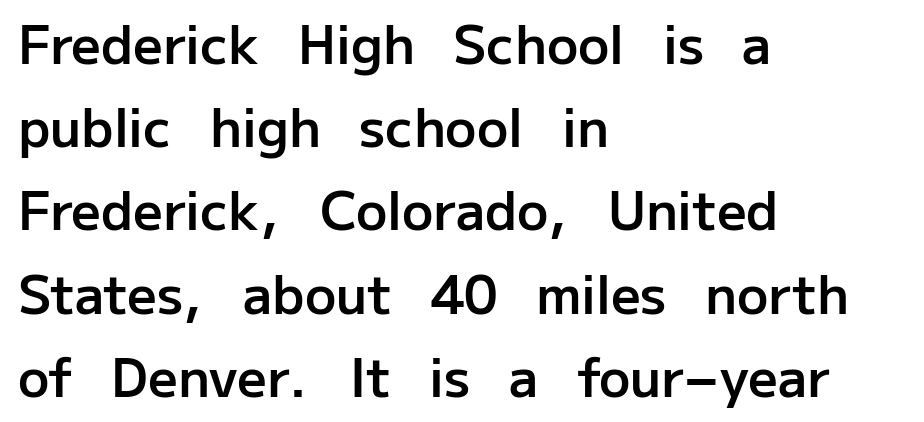
Q: Is the text bold? A: Semi-bold.
Q: Is the text italic (slanted)? A: No, it is upright.
Q: Is the typeface a serif or a sans-serif typeface? A: Sans-serif.
Q: Is the text underlined? A: No.
Q: How is the paragraph aligned? A: Left-aligned.
Q: Is the spacing between letters normal or unusually wide? A: Normal.
Q: Is the spacing between lines tight, normal or loose? A: Normal.
Q: Width (condensed, normal, or wide)? A: Normal.
Q: Stroke contrast? A: Low.
Q: x-height? A: Medium.
Q: Monospaced? A: No.
